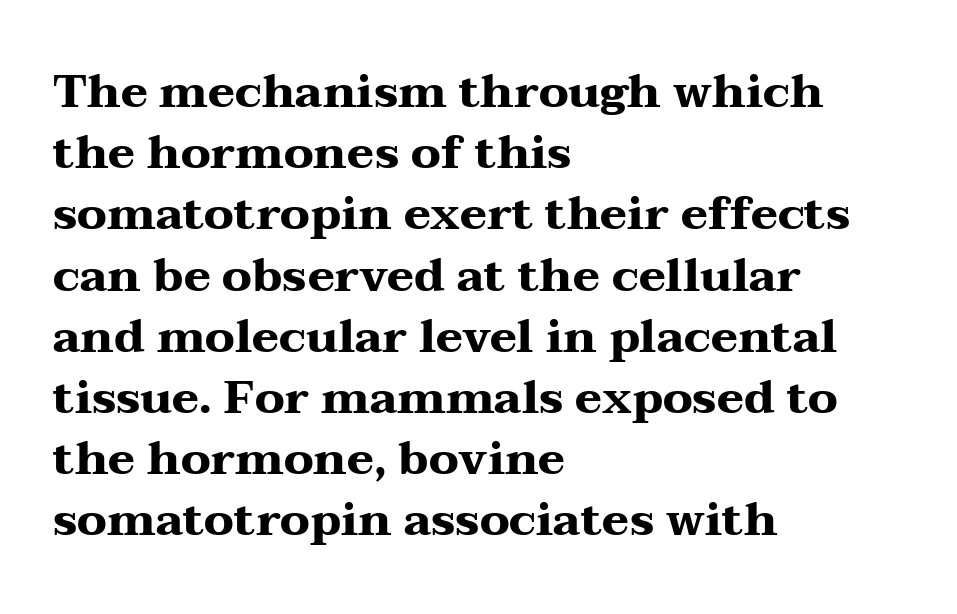
Line beginnings align vertically; line endings do not. The face used here is proportionally spaced, like ordinary book or web type. The rendering uses a bold face; every stroke is thick and dark. Leading: standard. Unmarked baselines from the first word to the last.
